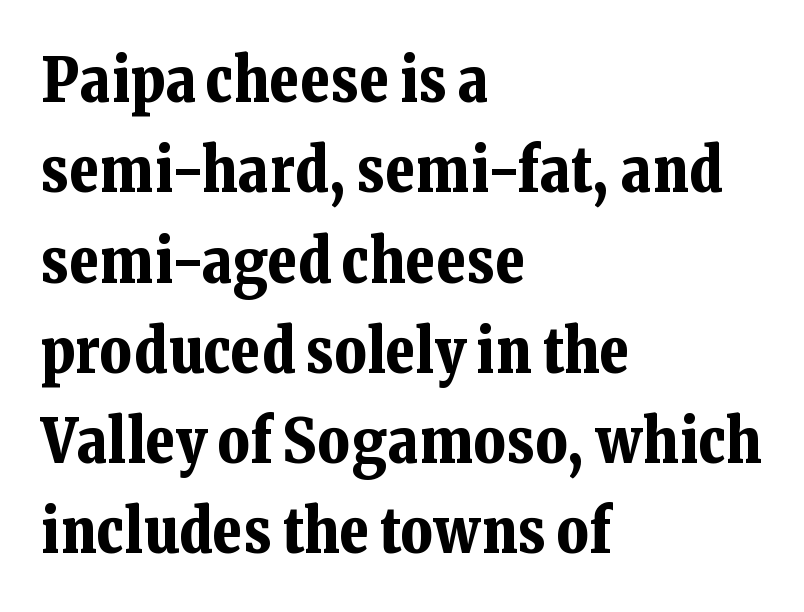
The image shows 61 px bold serif type, upright; set left-aligned, normal line spacing (1.48x), normal letter spacing, not underlined; low stroke contrast and a medium x-height.
